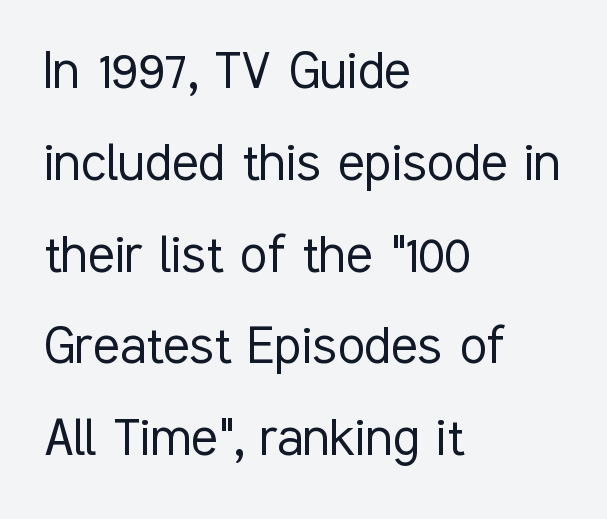
Q: Is the text bold? A: No.
Q: Is the text italic (slanted)? A: No, it is upright.
Q: Is the typeface a serif or a sans-serif typeface? A: Sans-serif.
Q: Is the text underlined? A: No.
Q: How is the paragraph aligned? A: Left-aligned.
Q: Is the spacing between letters normal or unusually wide? A: Normal.
Q: Is the spacing between lines tight, normal or loose? A: Normal.
Q: Width (condensed, normal, or wide)? A: Condensed.
Q: Stroke contrast? A: Low.
Q: x-height? A: Medium.
Q: Monospaced? A: No.
